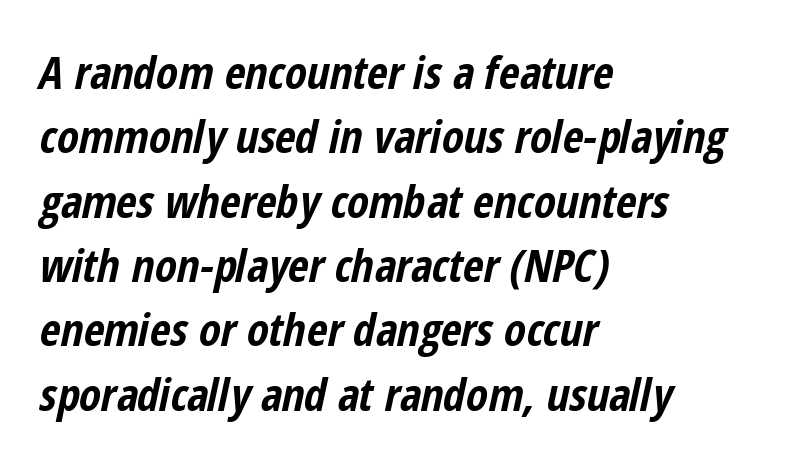
Strokes here are thick enough to call this a true bold. Does extra space separate the letters? No, they use regular spacing. Think of a printed novel: that variable character pitch is what you see here. Every row of glyphs begins at an identical x-position on the left. It's the slanting kind of type.
